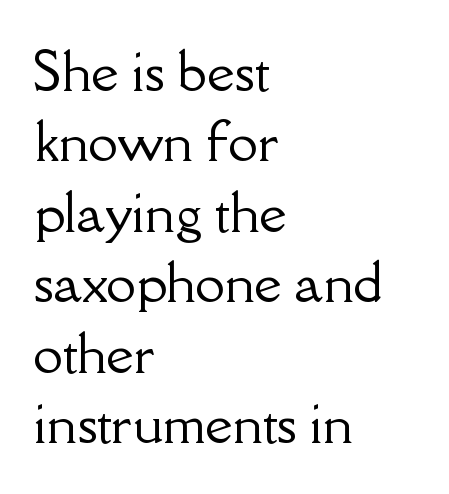
The image shows 53 px serif type, upright; set left-aligned, normal line spacing (1.33x), normal letter spacing, not underlined; low stroke contrast and a small x-height.
